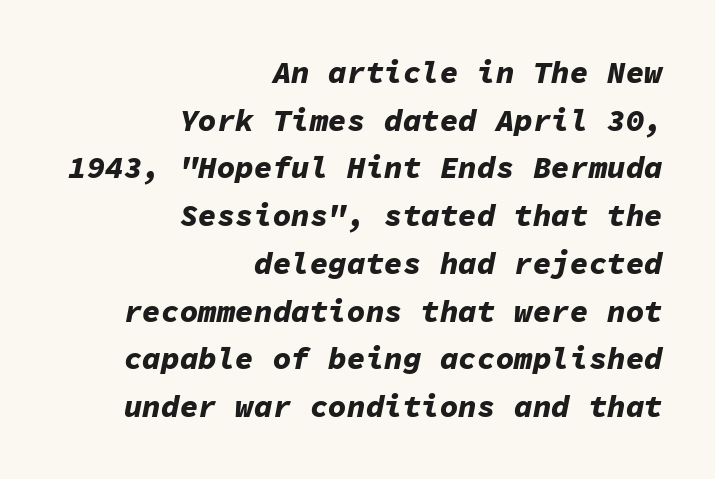
{"italic": "yes", "lean": "right", "slant_degrees": 11, "bold": "yes", "weight": "bold", "width": "normal", "stroke_contrast": "low", "x_height": "medium", "monospaced": "yes", "underline": "no", "align": "right", "line_spacing": "normal", "line_spacing_ratio": 1.54, "letter_spacing": "normal", "letter_spacing_em": 0.0, "glyph_px": 31}
